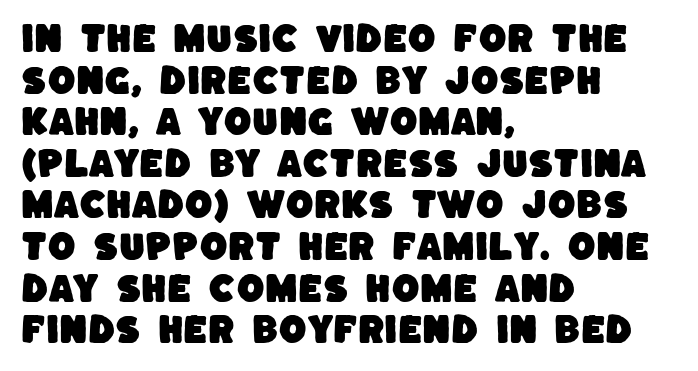
Q: Is the typeface a serif or a sans-serif typeface? A: Sans-serif.
Q: Is the text underlined? A: No.
Q: How is the paragraph aligned? A: Left-aligned.
Q: Is the spacing between letters normal or unusually wide? A: Normal.
Q: Is the spacing between lines tight, normal or loose? A: Normal.
Q: Width (condensed, normal, or wide)? A: Normal.
Q: Stroke contrast? A: Low.
Q: x-height? A: Large.
Q: Monospaced? A: No.
